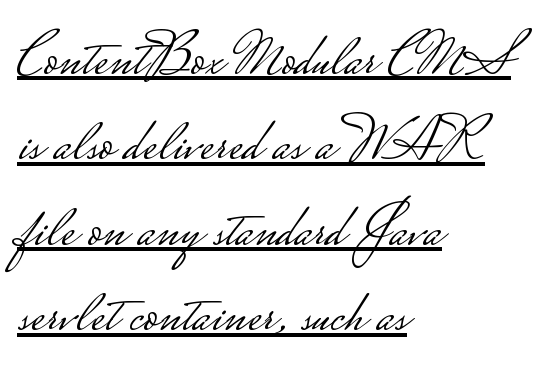
Q: Is the text bold? A: No.
Q: Is the text italic (slanted)? A: Yes.
Q: Is the typeface a serif or a sans-serif typeface? A: Sans-serif.
Q: Is the text underlined? A: Yes.
Q: How is the paragraph aligned? A: Left-aligned.
Q: Is the spacing between letters normal or unusually wide? A: Normal.
Q: Is the spacing between lines tight, normal or loose? A: Normal.
Q: Width (condensed, normal, or wide)? A: Wide.
Q: Stroke contrast? A: Low.
Q: Monospaced? A: No.
